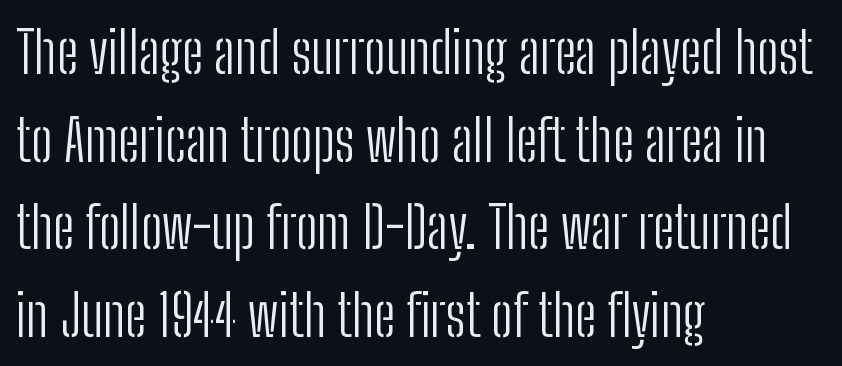
Q: Is the text bold? A: No.
Q: Is the text italic (slanted)? A: No, it is upright.
Q: Is the typeface a serif or a sans-serif typeface? A: Sans-serif.
Q: Is the text underlined? A: No.
Q: How is the paragraph aligned? A: Left-aligned.
Q: Is the spacing between letters normal or unusually wide? A: Normal.
Q: Is the spacing between lines tight, normal or loose? A: Normal.
Q: Width (condensed, normal, or wide)? A: Condensed.
Q: Stroke contrast? A: Low.
Q: x-height? A: Medium.
Q: Monospaced? A: No.
